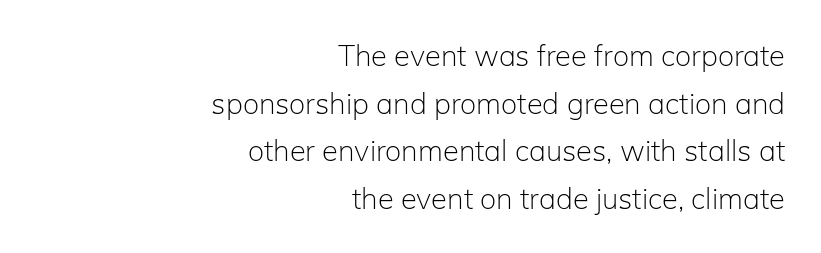
{"serif": "no", "italic": "no", "bold": "no", "weight": "light", "width": "normal", "stroke_contrast": "low", "x_height": "medium", "monospaced": "no", "underline": "no", "align": "right", "line_spacing": "normal", "line_spacing_ratio": 1.64, "letter_spacing": "normal", "letter_spacing_em": 0.0, "glyph_px": 29}
